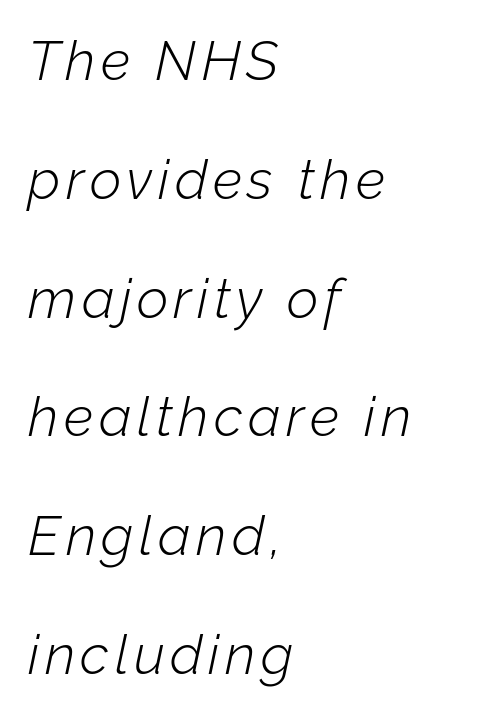
The image shows 55 px light type, italic (leaning right); set left-aligned, loose line spacing (2.16x), not underlined; low stroke contrast and a medium x-height.
